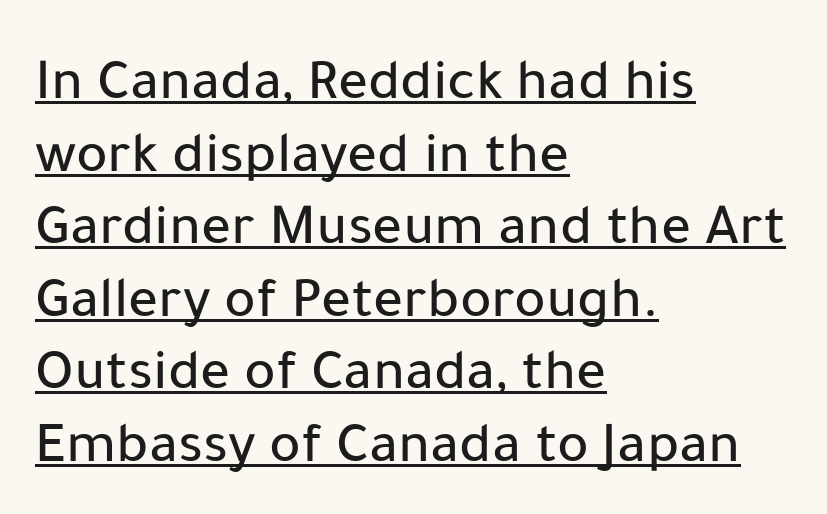
Nobody touched the tracking dial on this one. The rendering anchors every line to the left-hand side. A continuous stroke trails under the words, as in a hyperlink. Do the characters align in a grid? No, the font is proportional. The type sits square on the baseline with zero lean. The type family on display is of the sans-serif kind.
